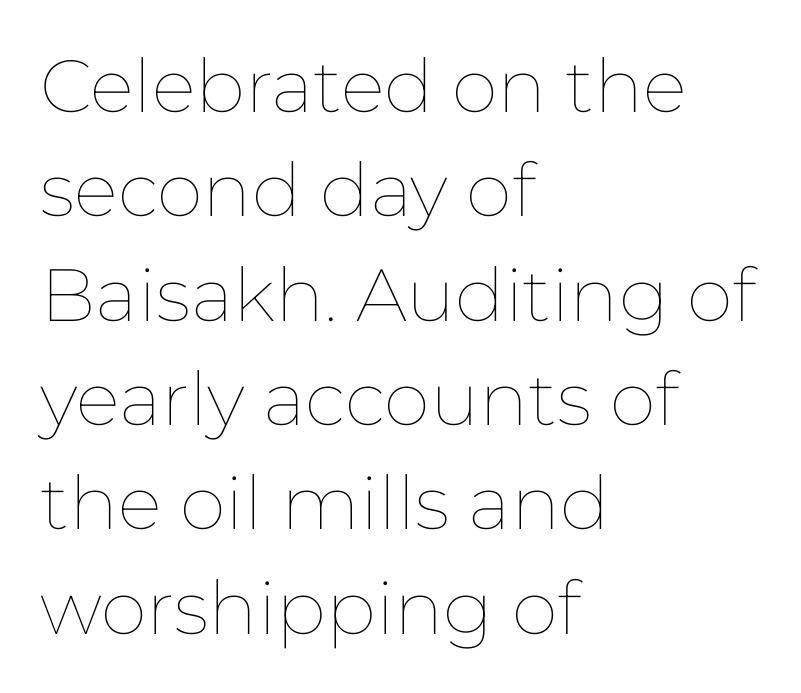
{"italic": "no", "bold": "no", "weight": "thin", "width": "normal", "stroke_contrast": "low", "x_height": "medium", "monospaced": "no", "underline": "no", "align": "left", "line_spacing": "normal", "line_spacing_ratio": 1.41, "letter_spacing": "normal", "letter_spacing_em": 0.0, "glyph_px": 74}
